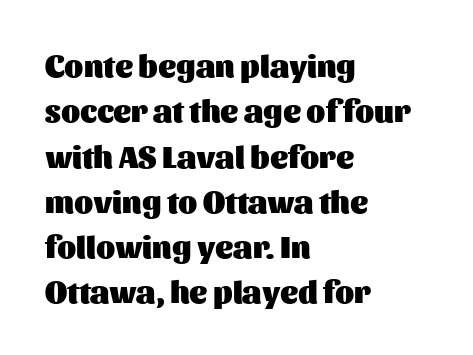
Q: Is the text bold? A: Yes.
Q: Is the text italic (slanted)? A: No, it is upright.
Q: Is the typeface a serif or a sans-serif typeface? A: Sans-serif.
Q: Is the text underlined? A: No.
Q: How is the paragraph aligned? A: Left-aligned.
Q: Is the spacing between letters normal or unusually wide? A: Normal.
Q: Is the spacing between lines tight, normal or loose? A: Normal.
Q: Width (condensed, normal, or wide)? A: Normal.
Q: Stroke contrast? A: Medium.
Q: x-height? A: Medium.
Q: Monospaced? A: No.
